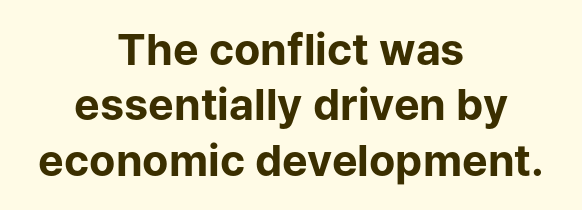
The image shows 43 px bold sans-serif type, upright; set centered, normal line spacing (1.29x), normal letter spacing, not underlined; low stroke contrast and a medium x-height.
